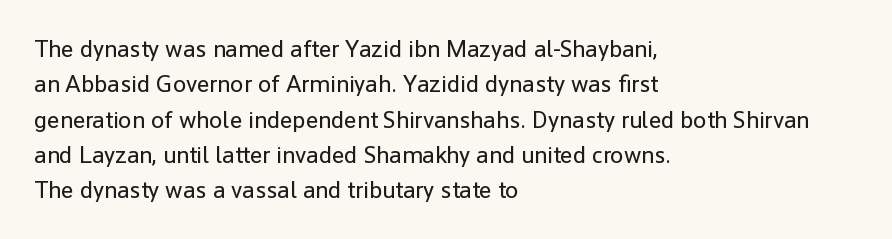
{"italic": "no", "bold": "no", "underline": "no", "align": "left", "line_spacing": "normal", "line_spacing_ratio": 1.47, "letter_spacing": "normal", "letter_spacing_em": 0.0, "glyph_px": 24}
